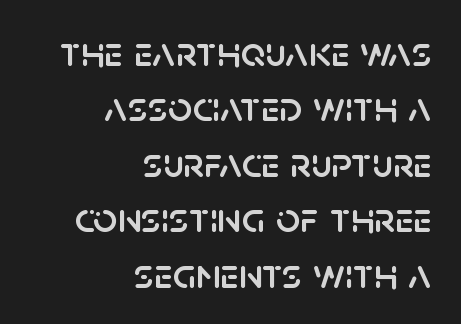
Q: Is the text italic (slanted)? A: No, it is upright.
Q: Is the typeface a serif or a sans-serif typeface? A: Sans-serif.
Q: Is the text underlined? A: No.
Q: How is the paragraph aligned? A: Right-aligned.
Q: Is the spacing between letters normal or unusually wide? A: Normal.
Q: Is the spacing between lines tight, normal or loose? A: Normal.
Q: Width (condensed, normal, or wide)? A: Normal.
Q: Stroke contrast? A: Low.
Q: x-height? A: Large.
Q: Monospaced? A: No.
